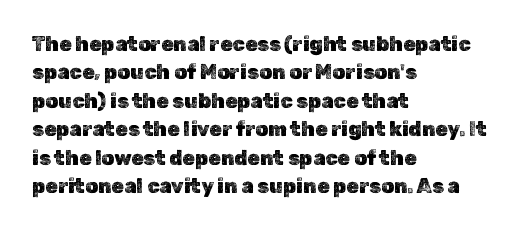
Q: Is the text italic (slanted)? A: No, it is upright.
Q: Is the text underlined? A: No.
Q: How is the paragraph aligned? A: Left-aligned.
Q: Is the spacing between letters normal or unusually wide? A: Normal.
Q: Is the spacing between lines tight, normal or loose? A: Normal.
